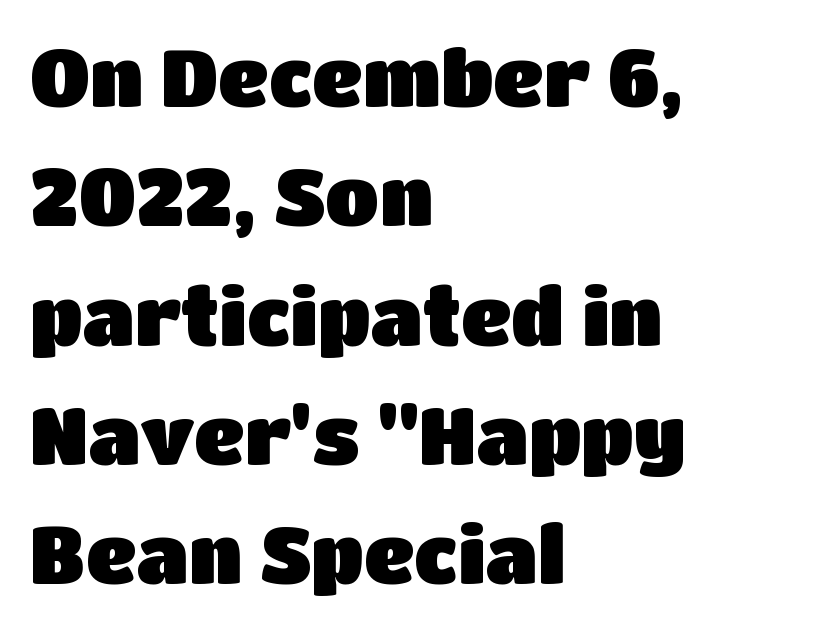
The image shows 79 px sans-serif type, upright; set left-aligned, normal line spacing (1.51x), normal letter spacing, not underlined; low stroke contrast and a large x-height.
